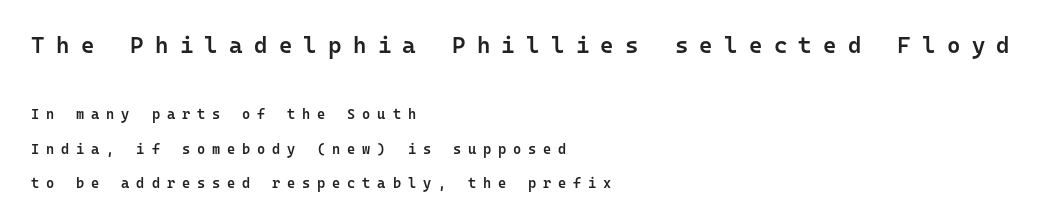
Q: Is the text bold? A: Semi-bold.
Q: Is the text italic (slanted)? A: No, it is upright.
Q: Is the text underlined? A: No.
Q: How is the paragraph aligned? A: Left-aligned.
Q: Is the spacing between letters normal or unusually wide? A: Unusually wide.
Q: Is the spacing between lines tight, normal or loose? A: Loose.
Q: Which block of text is set in a larger size, the first (top) or the second (bottom)? A: The first (top) one.
